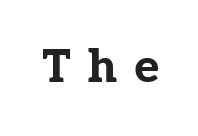
{"serif": "yes", "italic": "no", "bold": "yes", "weight": "bold", "width": "normal", "stroke_contrast": "low", "x_height": "medium", "monospaced": "no", "underline": "no", "letter_spacing": "wide", "letter_spacing_em": 0.37, "glyph_px": 46}
